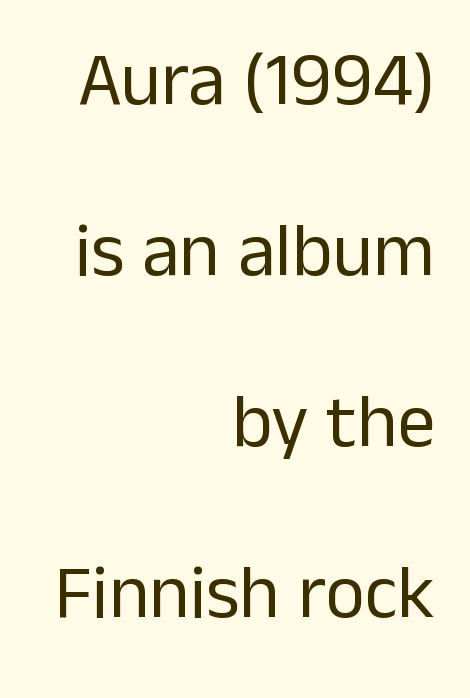
You could not count columns in this text — the font is proportionally spaced. Horizontal alignment here is rightward, an uncommon choice for prose. Any mark beneath the type? The region is blank. The horizontal fit of the characters is conventional and even.
